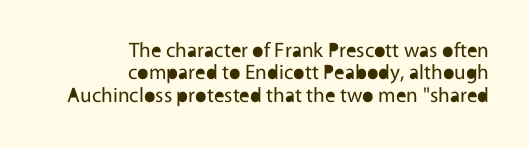
{"italic": "no", "bold": "no", "underline": "no", "align": "right", "line_spacing": "tight", "line_spacing_ratio": 1.06, "letter_spacing": "normal", "letter_spacing_em": 0.0, "glyph_px": 21}
